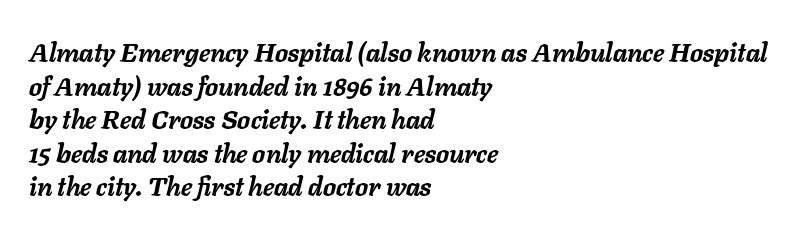
{"italic": "yes", "lean": "right", "slant_degrees": 11, "bold": "yes", "underline": "no", "align": "left", "line_spacing": "normal", "line_spacing_ratio": 1.29, "letter_spacing": "normal", "letter_spacing_em": 0.0, "glyph_px": 26}
